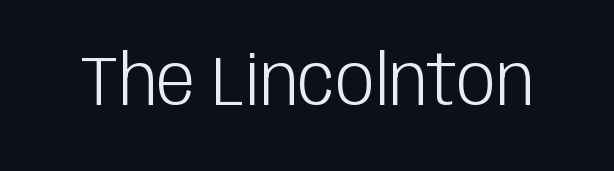
Vertical strokes here are truly vertical. The words here are not underlined. Looks like regular typesetting: each glyph gets only the width it needs. Unbolded letterforms with no extra heft. Words appear dense and cohesive because spacing is normal.
